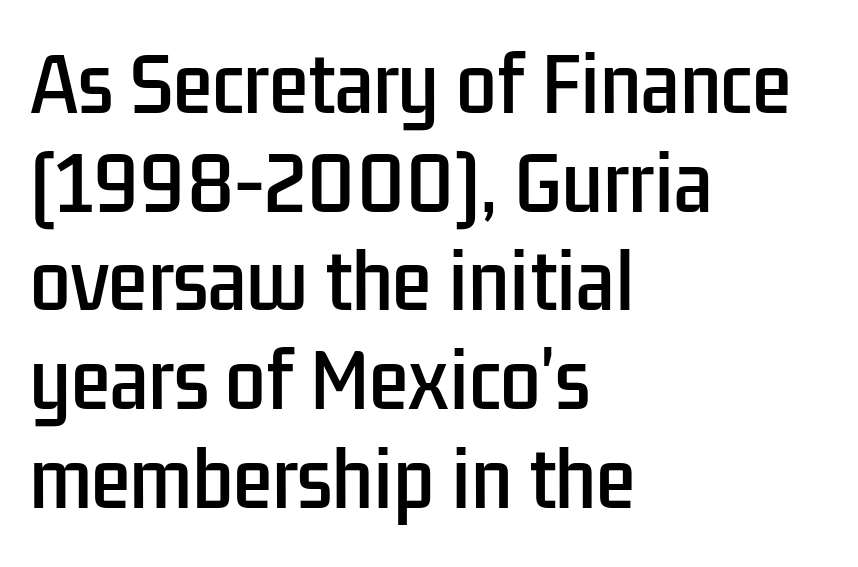
The image shows 72 px condensed sans-serif type, upright; set left-aligned, normal line spacing (1.37x), normal letter spacing, not underlined; low stroke contrast and a medium x-height.
